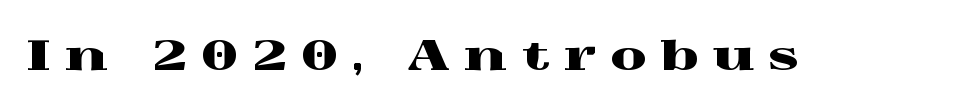
Q: Is the text italic (slanted)? A: No, it is upright.
Q: Is the typeface a serif or a sans-serif typeface? A: Serif.
Q: Is the text underlined? A: No.
Q: Is the spacing between letters normal or unusually wide? A: Unusually wide.
Q: Width (condensed, normal, or wide)? A: Wide.
Q: x-height? A: Medium.
Q: Monospaced? A: No.
